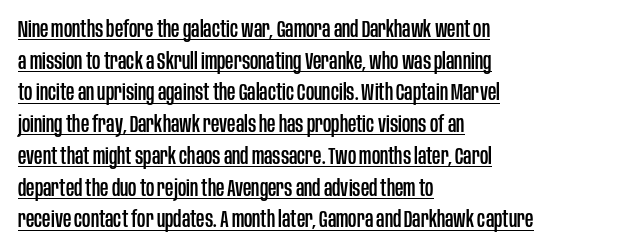
The image shows 23 px text type, upright; set left-aligned, normal line spacing (1.38x), normal letter spacing, underlined.
